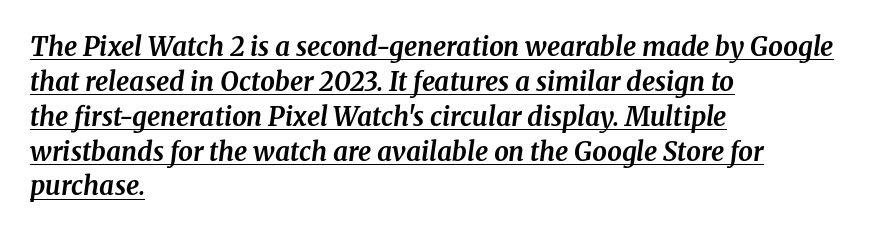
{"italic": "yes", "lean": "right", "slant_degrees": 8, "bold": "yes", "underline": "yes", "align": "left", "line_spacing": "normal", "line_spacing_ratio": 1.34, "letter_spacing": "normal", "letter_spacing_em": 0.0, "glyph_px": 26}
